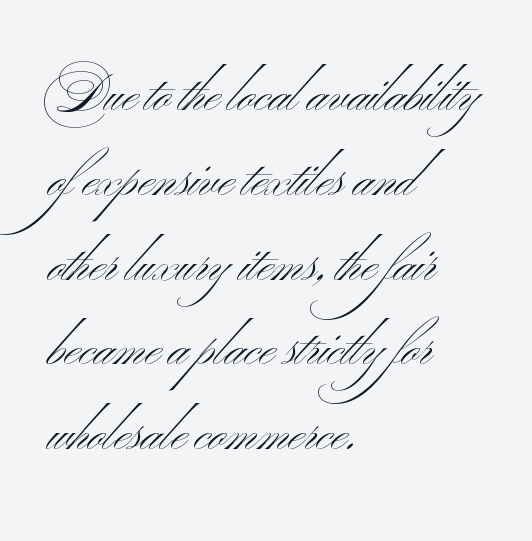
{"serif": "no", "bold": "no", "weight": "light", "width": "wide", "stroke_contrast": "medium", "x_height": "small", "monospaced": "no", "underline": "no", "align": "left", "line_spacing": "normal", "line_spacing_ratio": 1.6, "letter_spacing": "normal", "letter_spacing_em": 0.0, "glyph_px": 53}
